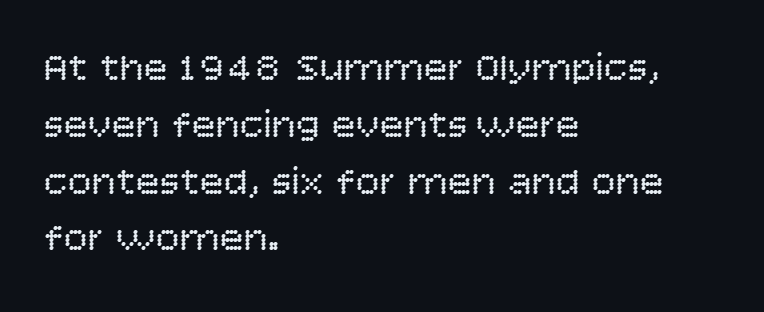
Q: Is the text bold? A: No.
Q: Is the text italic (slanted)? A: No, it is upright.
Q: Is the typeface a serif or a sans-serif typeface? A: Sans-serif.
Q: Is the text underlined? A: No.
Q: How is the paragraph aligned? A: Left-aligned.
Q: Is the spacing between letters normal or unusually wide? A: Normal.
Q: Is the spacing between lines tight, normal or loose? A: Normal.
Q: Width (condensed, normal, or wide)? A: Normal.
Q: Stroke contrast? A: Low.
Q: x-height? A: Large.
Q: Monospaced? A: No.
